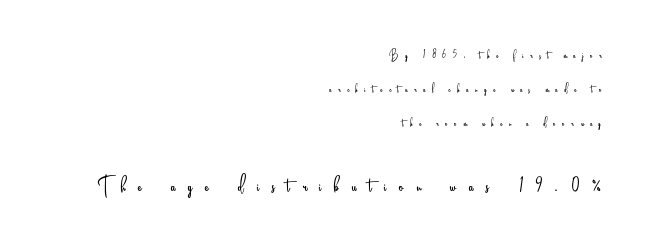
{"bold": "no", "underline": "no", "align": "right", "line_spacing": "loose", "line_spacing_ratio": 2.44, "letter_spacing": "wide", "letter_spacing_em": 0.47, "larger_block": "second", "size_ratio": 1.93, "glyph_px": 27}
